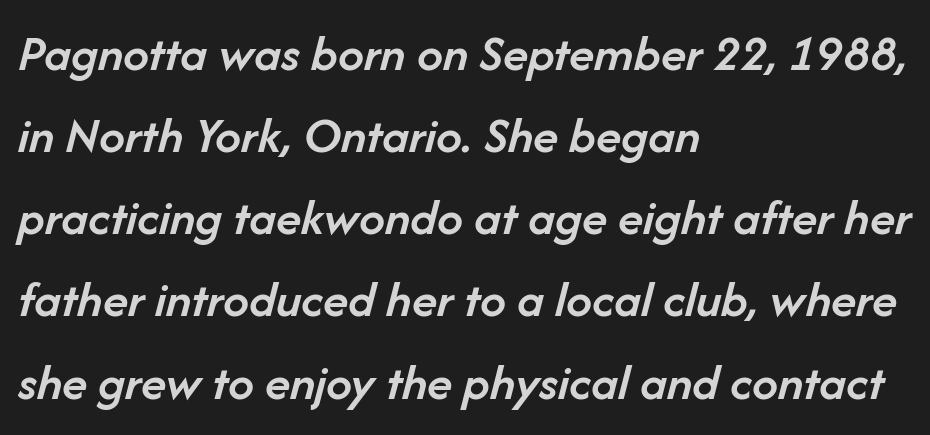
Stems and bowls a touch heavier than normal — semibold. A typesetter would call this zero additional tracking. Short and long lines alike share a common starting point at left. Observe the lean: these are italic letterforms. The words here are not underlined.
